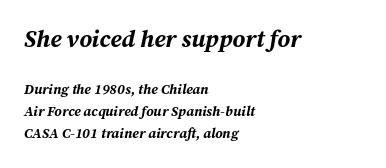
{"italic": "yes", "lean": "right", "slant_degrees": 12, "bold": "yes", "underline": "no", "align": "left", "line_spacing": "normal", "line_spacing_ratio": 1.58, "letter_spacing": "normal", "letter_spacing_em": 0.0, "larger_block": "first", "size_ratio": 1.71, "glyph_px": 24}
